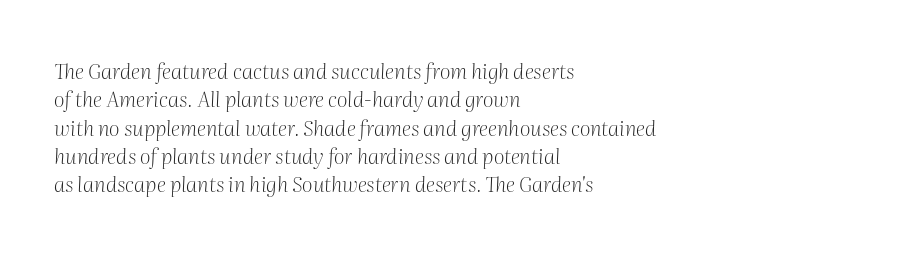
Q: Is the text bold? A: No.
Q: Is the text italic (slanted)? A: Yes, it leans right by about 2 degrees.
Q: Is the text underlined? A: No.
Q: How is the paragraph aligned? A: Left-aligned.
Q: Is the spacing between letters normal or unusually wide? A: Normal.
Q: Is the spacing between lines tight, normal or loose? A: Normal.
